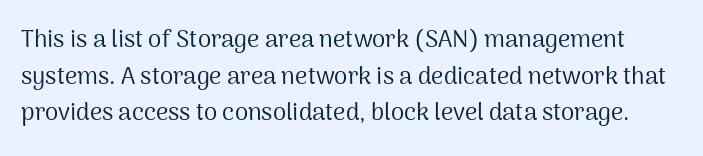
The image shows 24 px text type, upright; set normal line spacing (1.53x), normal letter spacing, not underlined.
